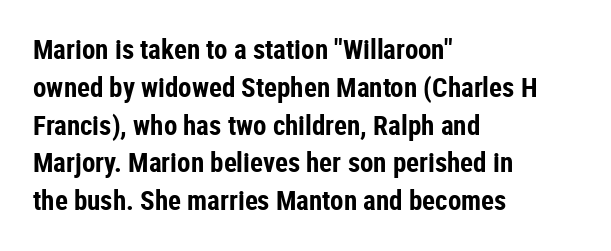
Line spacing here is normal. The baseline area is clear. This sample uses an upright cut, with every glyph sitting square on the baseline. These lines keep a tight, regular rhythm from letter to letter. Line beginnings align vertically; line endings do not.
